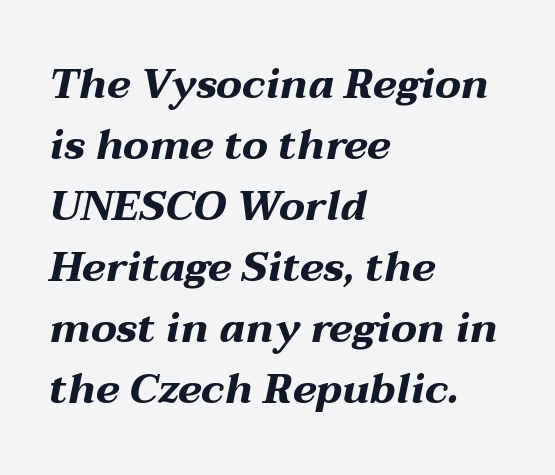
Q: Is the text bold? A: Yes.
Q: Is the text italic (slanted)? A: Yes, it leans right by about 12 degrees.
Q: Is the text underlined? A: No.
Q: How is the paragraph aligned? A: Left-aligned.
Q: Is the spacing between letters normal or unusually wide? A: Normal.
Q: Is the spacing between lines tight, normal or loose? A: Normal.
Q: Width (condensed, normal, or wide)? A: Wide.
Q: Stroke contrast? A: Medium.
Q: x-height? A: Medium.
Q: Monospaced? A: No.
